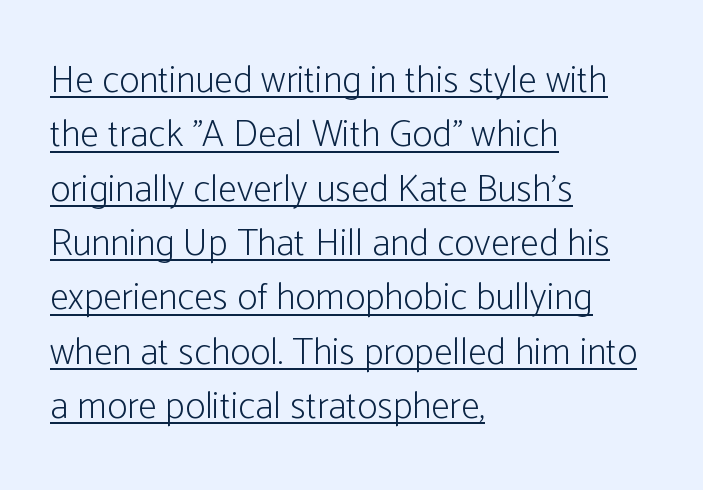
Q: Is the text bold? A: No.
Q: Is the text italic (slanted)? A: No, it is upright.
Q: Is the typeface a serif or a sans-serif typeface? A: Sans-serif.
Q: Is the text underlined? A: Yes.
Q: How is the paragraph aligned? A: Left-aligned.
Q: Is the spacing between letters normal or unusually wide? A: Normal.
Q: Is the spacing between lines tight, normal or loose? A: Normal.
Q: Width (condensed, normal, or wide)? A: Condensed.
Q: Stroke contrast? A: Low.
Q: x-height? A: Medium.
Q: Monospaced? A: No.
